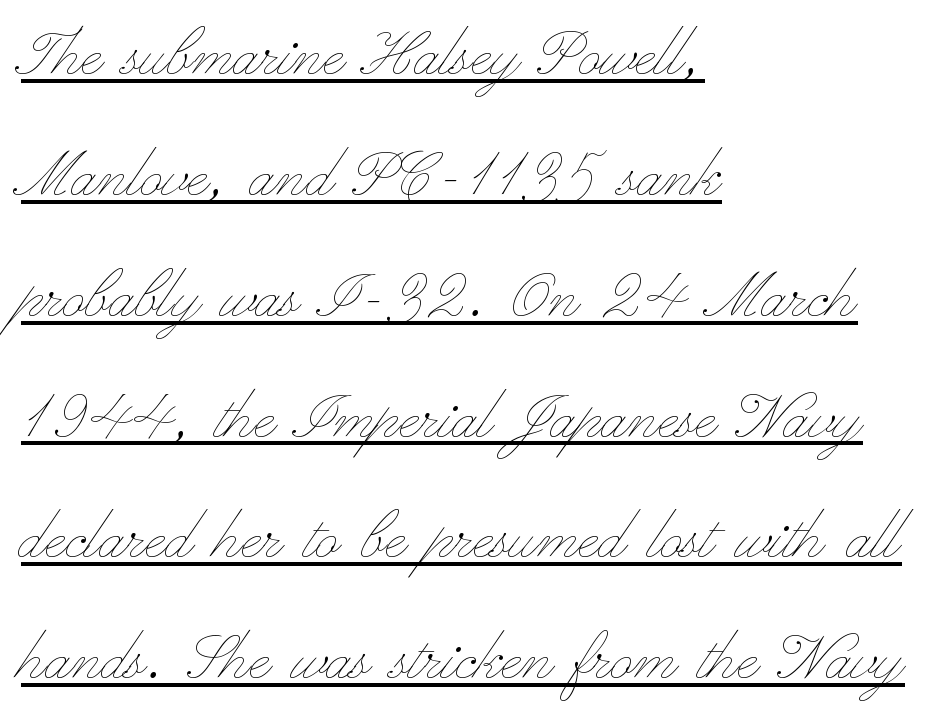
Note the varied advance widths — an 'i' is clearly narrower than an 'm'. Is the letter spacing exaggerated? No — it looks like the ordinary default. The font sits on the lighter half of the weight spectrum, regular included.
